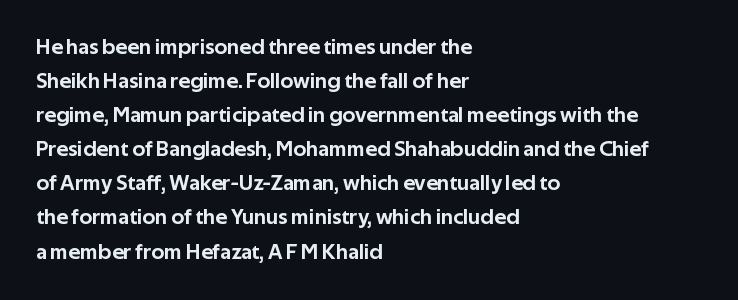
Students, observe: this is what conventionally led text looks like. This sample uses an upright cut, with every glyph sitting square on the baseline. A clean baseline with only descenders dipping below it. Each word holds together tightly as a unit, with standard inter-letter gaps.
